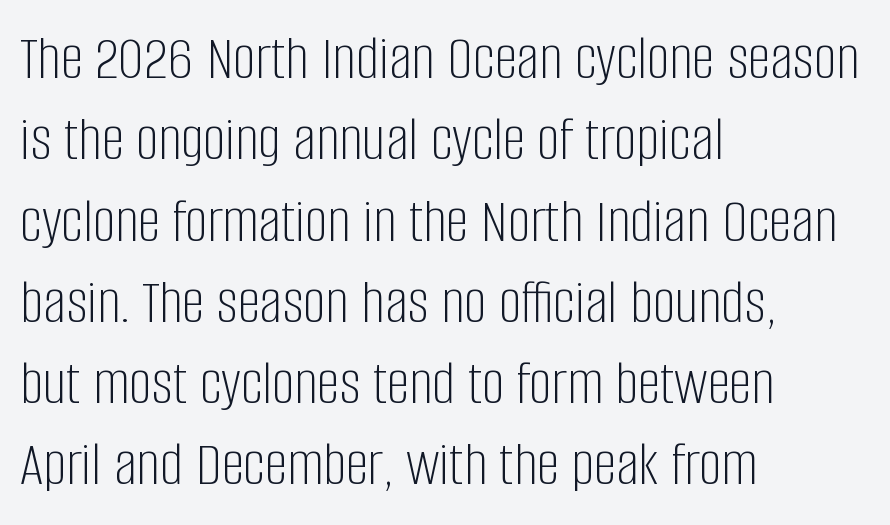
The face used here is proportionally spaced, like ordinary book or web type. Is there much room between lines? A standard amount, neither cramped nor airy. A roman cut, with each character standing at attention. Characters follow at the spacing the type designer built in.
